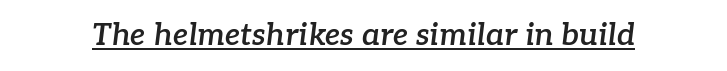
{"serif": "yes", "italic": "yes", "lean": "right", "slant_degrees": 7, "bold": "semi", "weight": "semibold", "width": "normal", "stroke_contrast": "low", "x_height": "medium", "monospaced": "no", "underline": "yes", "letter_spacing": "normal", "letter_spacing_em": 0.0, "glyph_px": 31}
